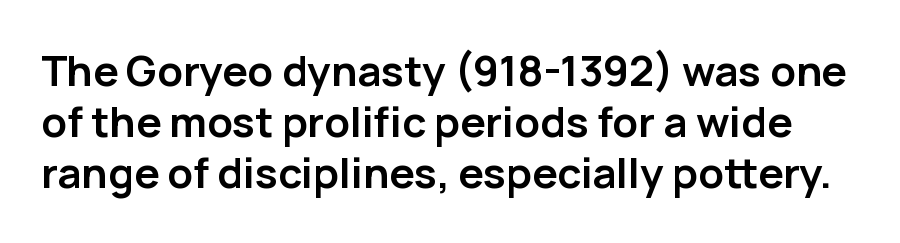
Q: Is the text bold? A: Yes.
Q: Is the text italic (slanted)? A: No, it is upright.
Q: Is the typeface a serif or a sans-serif typeface? A: Sans-serif.
Q: Is the text underlined? A: No.
Q: Is the spacing between letters normal or unusually wide? A: Normal.
Q: Width (condensed, normal, or wide)? A: Normal.
Q: Stroke contrast? A: Low.
Q: x-height? A: Medium.
Q: Monospaced? A: No.
